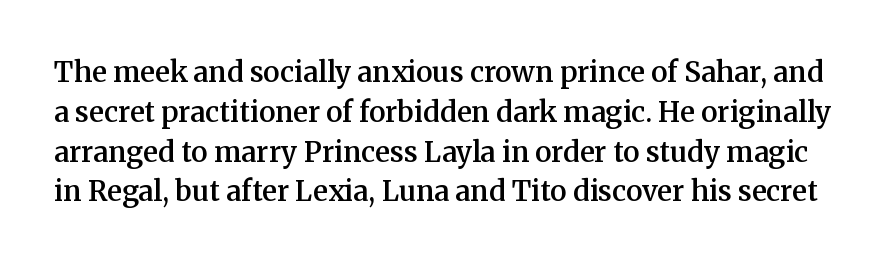
The image shows 28 px semibold serif type, upright; set normal line spacing (1.42x), normal letter spacing, not underlined; medium stroke contrast and a medium x-height.
